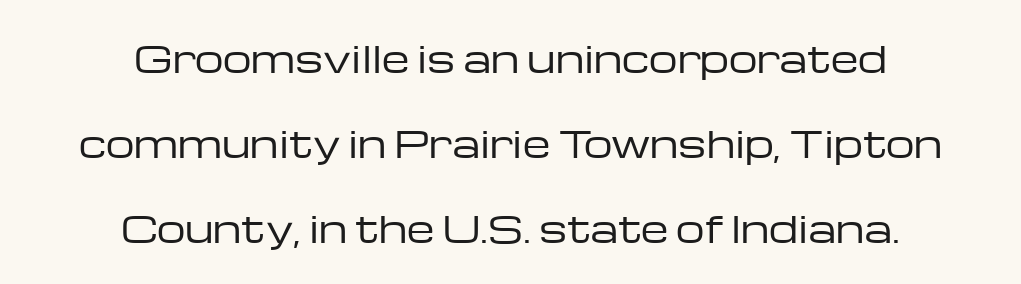
Letter spacing: default. The typesetter chose a symmetrical, centered arrangement here. Quick note: underline off. A typesetter would call this proportional, since set widths differ per character.
